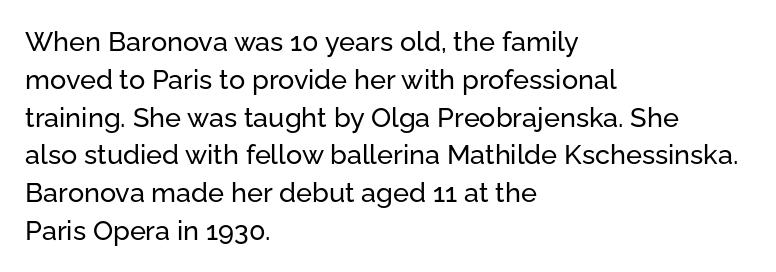
The image shows 27 px text type, upright; set left-aligned, normal line spacing (1.4x), normal letter spacing, not underlined.
